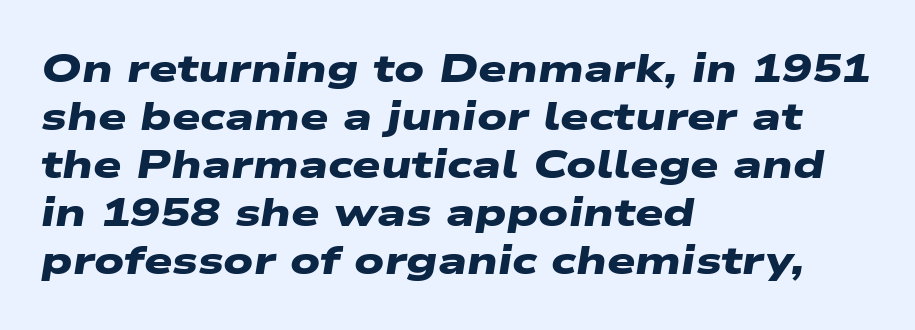
The image shows 40 px heavy, wide sans-serif type; set left-aligned, line spacing 1.2x, normal letter spacing, not underlined; low stroke contrast and a medium x-height.
